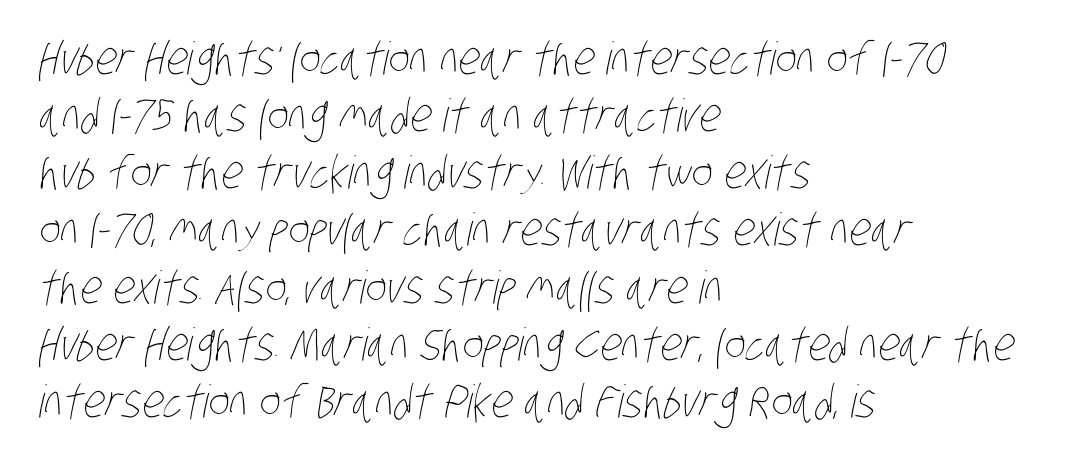
Characters follow at the spacing the type designer built in. Vertical spacing — default. These lines are rendered in a variable-pitch font. Which margin do the lines hug? The left one — the right edge is uneven. The passage shown is not bold in any degree. Any mark beneath the type? The region is blank.
